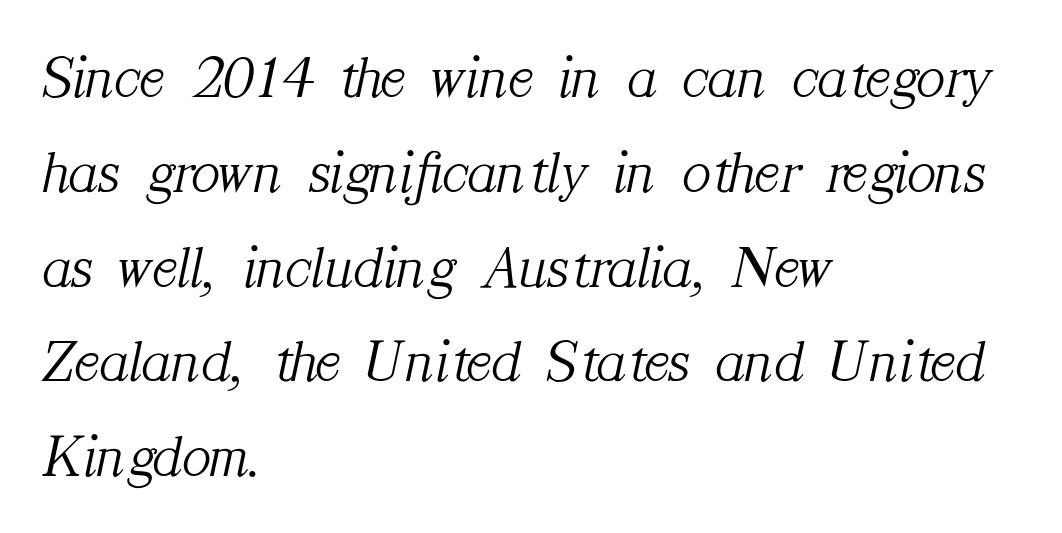
{"serif": "yes", "italic": "yes", "lean": "right", "slant_degrees": 12, "bold": "no", "weight": "light", "width": "normal", "stroke_contrast": "medium", "x_height": "medium", "monospaced": "no", "underline": "no", "align": "left", "line_spacing": "normal", "line_spacing_ratio": 1.58, "letter_spacing": "normal", "letter_spacing_em": 0.0, "glyph_px": 60}
